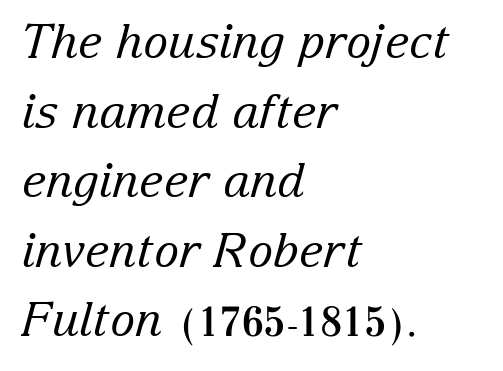
Underlining? Definitely not there. These lines are rendered in a variable-pitch font. Which margin do the lines hug? The left one — the right edge is uneven. Typographically, this falls in the serif category. Compared with typical body copy, the letter spacing here is the same. This is oblique type, the kind used for emphasis or titles.
